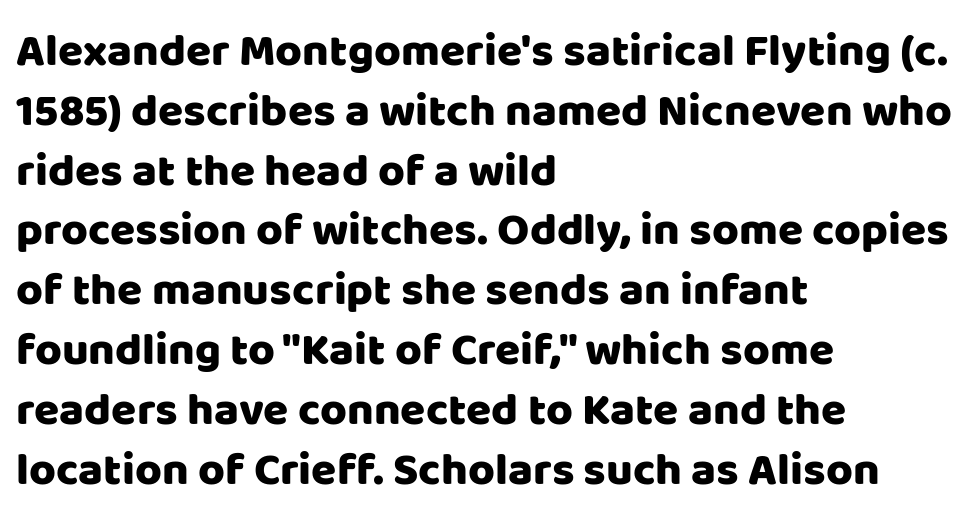
{"serif": "no", "italic": "no", "width": "normal", "stroke_contrast": "low", "x_height": "large", "monospaced": "no", "underline": "no", "align": "left", "line_spacing": "normal", "line_spacing_ratio": 1.3, "letter_spacing": "normal", "letter_spacing_em": 0.0, "glyph_px": 46}
